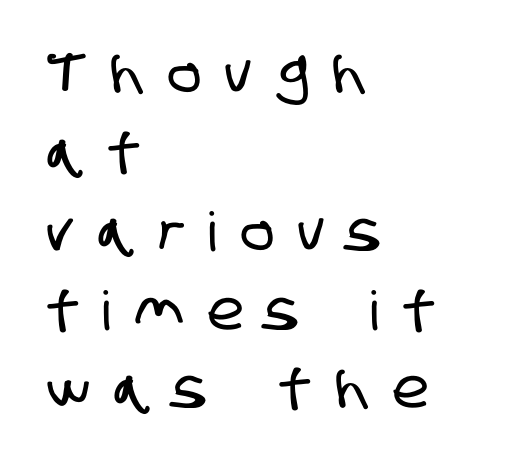
Glyph-to-glyph distance is far greater than everyday printed text. Students, observe: this is what conventionally led text looks like. Note: no serifs on the glyphs. The area under the type is left untouched. Each letter keeps its own natural width here, so spacing adapts to shape.
